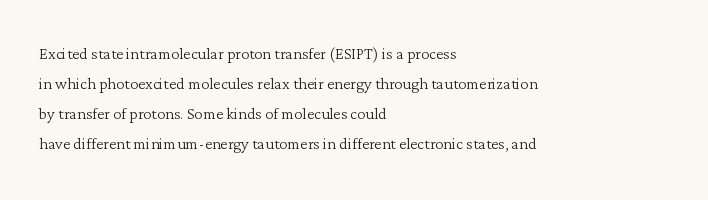
The image shows 21 px text type, upright; set left-aligned, normal line spacing (1.43x), normal letter spacing, not underlined.
